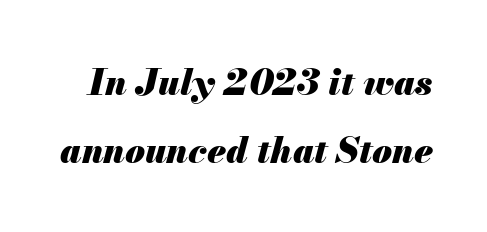
A bare baseline throughout the passage. Is the letter spacing exaggerated? No — it looks like the ordinary default. Is this a fixed-width face? No — the glyphs have proportional, varying widths. Heft: maximum for text — a bold. Posture: slanted.
